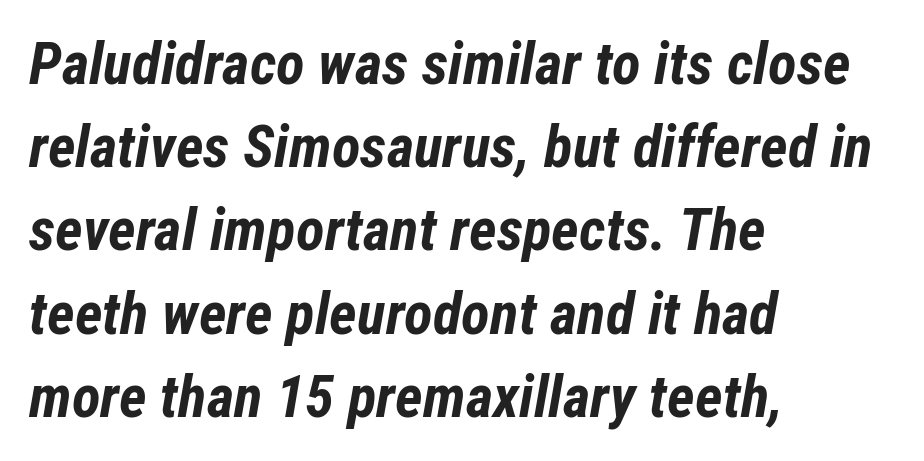
Evenly set lines give the paragraph a standard silhouette. The typography opts for an oblique posture over an upright one. The face used here is proportionally spaced, like ordinary book or web type. Is the type bold? Yes — the strokes are clearly thick and heavy.
